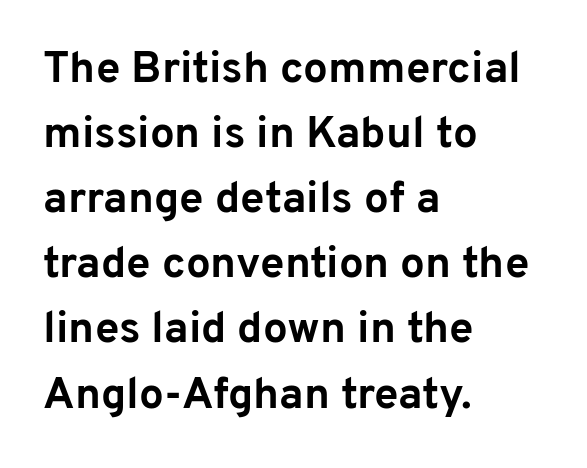
Q: Is the text bold? A: Yes.
Q: Is the text italic (slanted)? A: No, it is upright.
Q: Is the typeface a serif or a sans-serif typeface? A: Sans-serif.
Q: Is the text underlined? A: No.
Q: How is the paragraph aligned? A: Left-aligned.
Q: Is the spacing between letters normal or unusually wide? A: Normal.
Q: Is the spacing between lines tight, normal or loose? A: Normal.
Q: Width (condensed, normal, or wide)? A: Normal.
Q: Stroke contrast? A: Low.
Q: x-height? A: Medium.
Q: Monospaced? A: No.
